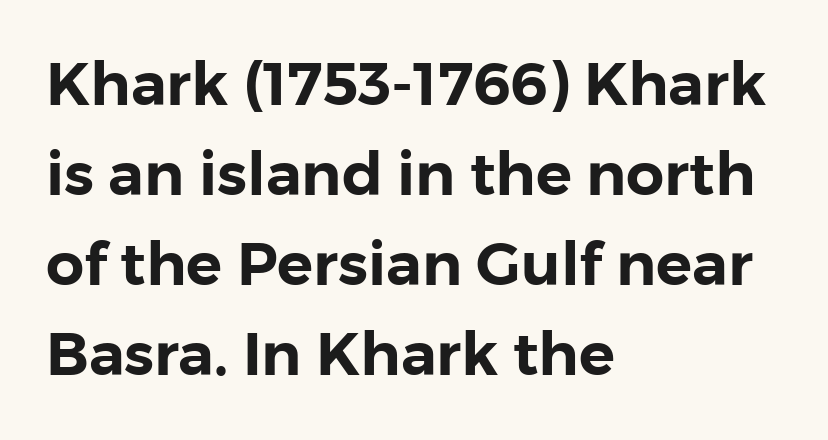
You could call the tracking neutral — neither tight nor loose. If you measured baseline to baseline, you'd find a middling distance. Check where the strokes stop: nothing finishes them off — pure sans. These lines are rendered in a variable-pitch font. Notice how the passage keeps a crisp vertical edge on the left only. The area under the type is left untouched.
